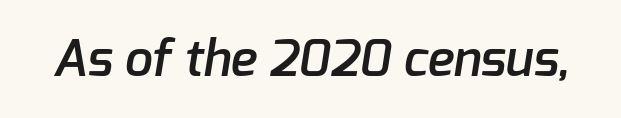
{"serif": "no", "bold": "semi", "weight": "semibold", "width": "normal", "stroke_contrast": "low", "x_height": "medium", "monospaced": "no", "underline": "no", "letter_spacing": "normal", "letter_spacing_em": 0.0, "glyph_px": 50}
